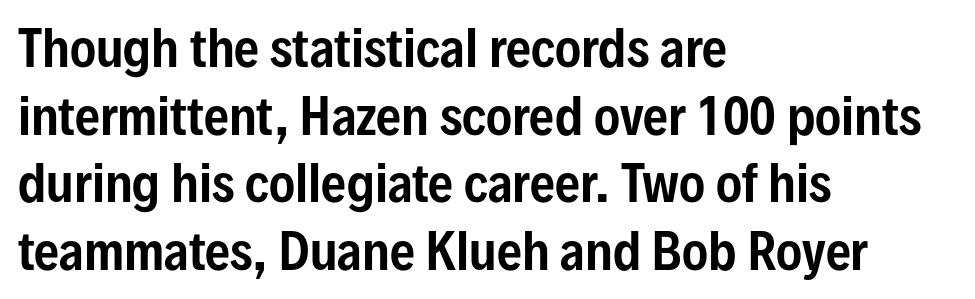
The image shows 49 px condensed sans-serif type, upright; set left-aligned, normal line spacing (1.38x), normal letter spacing, not underlined; low stroke contrast and a medium x-height.
